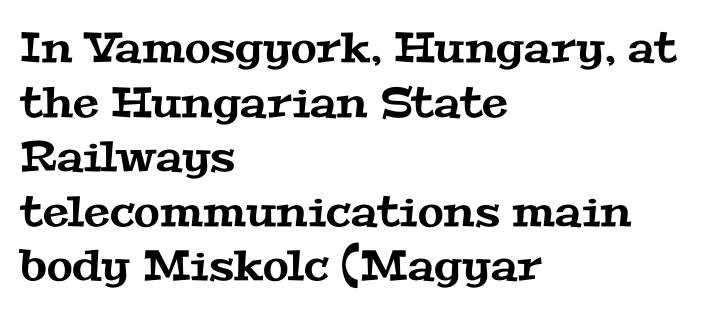
Honestly, the row spacing looks completely unremarkable. The rendering uses natural spacing where letterforms have individual widths. The passage shown is typeset with a serif family. The words here are not underlined.
